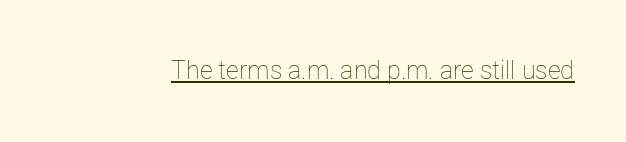
{"italic": "no", "bold": "no", "underline": "yes", "letter_spacing": "normal", "letter_spacing_em": 0.0, "glyph_px": 25}
